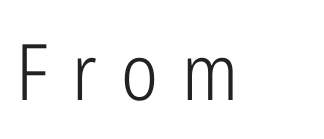
This sample has the flowing, uneven cadence of proportional lettering. When letters stand straight like this, we call the style roman or upright. Descenders hang freely into open space. Unbolded letterforms with no extra heft.
